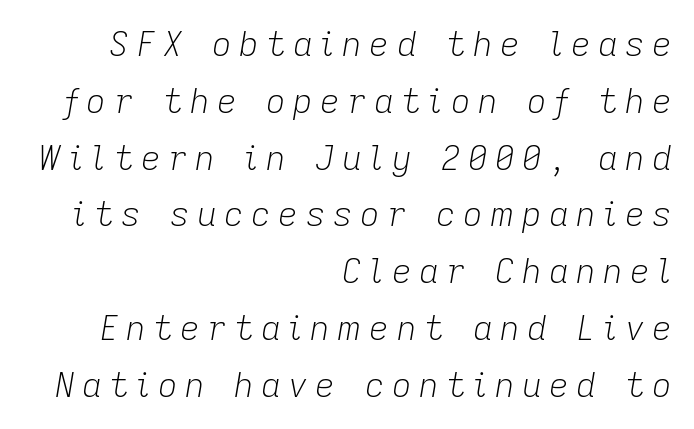
{"italic": "yes", "lean": "right", "slant_degrees": 9, "bold": "no", "weight": "light", "width": "normal", "stroke_contrast": "low", "x_height": "medium", "monospaced": "no", "underline": "no", "align": "right", "line_spacing": "normal", "line_spacing_ratio": 1.67, "letter_spacing": "wide", "letter_spacing_em": 0.22, "glyph_px": 34}
